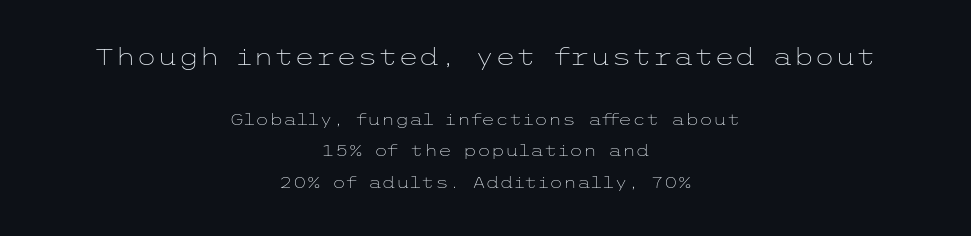
The image shows 24 px text type, upright; set centered, loose line spacing (1.98x), normal letter spacing, not underlined; the first (top) block is 1.5x larger.
